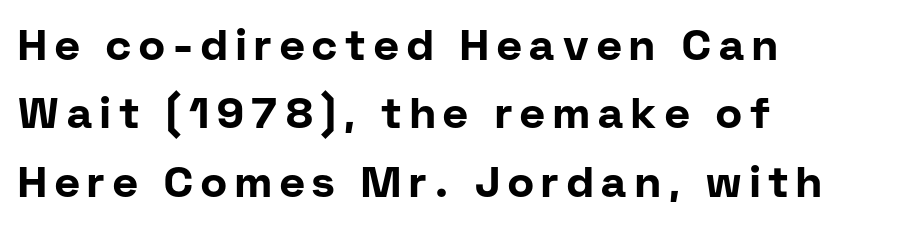
Q: Is the text bold? A: Yes.
Q: Is the text italic (slanted)? A: No, it is upright.
Q: Is the typeface a serif or a sans-serif typeface? A: Sans-serif.
Q: Is the text underlined? A: No.
Q: How is the paragraph aligned? A: Left-aligned.
Q: Is the spacing between lines tight, normal or loose? A: Normal.
Q: Width (condensed, normal, or wide)? A: Normal.
Q: Stroke contrast? A: Low.
Q: x-height? A: Medium.
Q: Monospaced? A: No.
